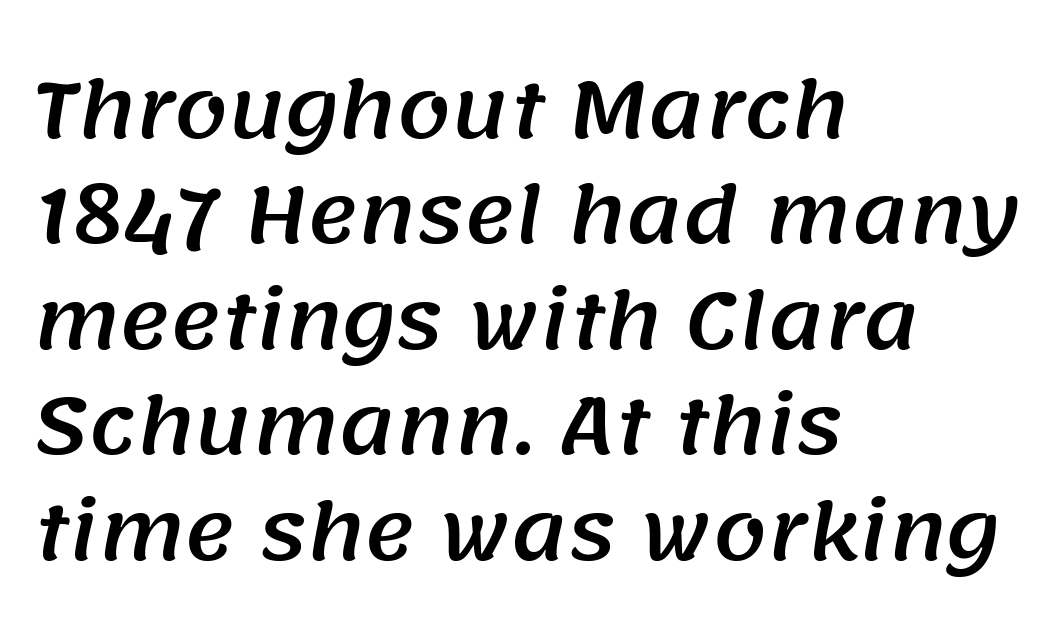
Note the varied advance widths — an 'i' is clearly narrower than an 'm'. The designer went with a sans here, leaving each stem footless. In CSS terms this would be text-align: left. Does extra space separate the letters? No, they use regular spacing.
